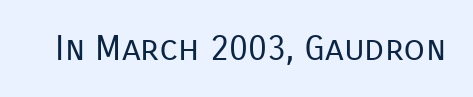
Q: Is the text bold? A: No.
Q: Is the text italic (slanted)? A: No, it is upright.
Q: Is the typeface a serif or a sans-serif typeface? A: Sans-serif.
Q: Is the text underlined? A: No.
Q: Is the spacing between letters normal or unusually wide? A: Normal.
Q: Width (condensed, normal, or wide)? A: Normal.
Q: Stroke contrast? A: Low.
Q: x-height? A: Medium.
Q: Monospaced? A: No.
